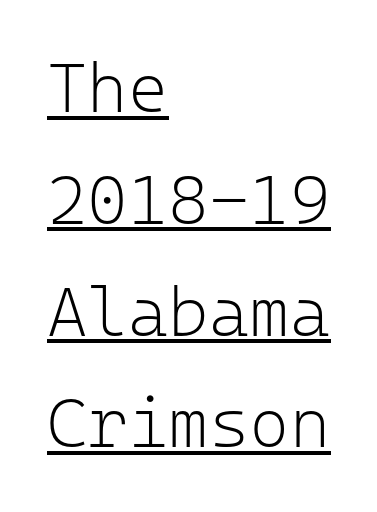
The image shows 69 px light sans-serif type, upright, monospaced; set left-aligned, normal line spacing (1.62x), normal letter spacing, underlined; low stroke contrast and a medium x-height.
